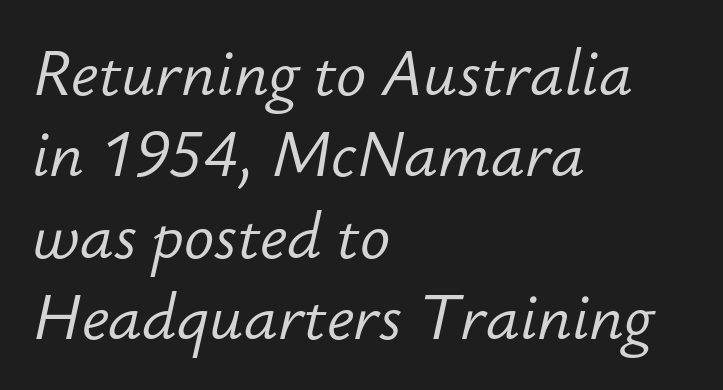
Is this a fixed-width face? No — the glyphs have proportional, varying widths. Line starts are locked; line ends wander. The passage shown stacks its lines at a standard gap. Does the lettering tilt? It does — this is italic. Weight: not bold — regular or lighter.
